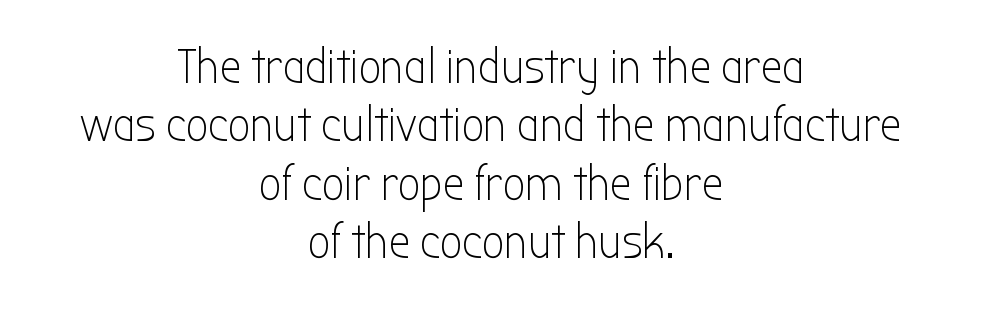
Q: Is the text bold? A: No.
Q: Is the text italic (slanted)? A: No, it is upright.
Q: Is the typeface a serif or a sans-serif typeface? A: Sans-serif.
Q: Is the text underlined? A: No.
Q: How is the paragraph aligned? A: Centered.
Q: Is the spacing between letters normal or unusually wide? A: Normal.
Q: Width (condensed, normal, or wide)? A: Condensed.
Q: Stroke contrast? A: Low.
Q: x-height? A: Medium.
Q: Monospaced? A: No.
